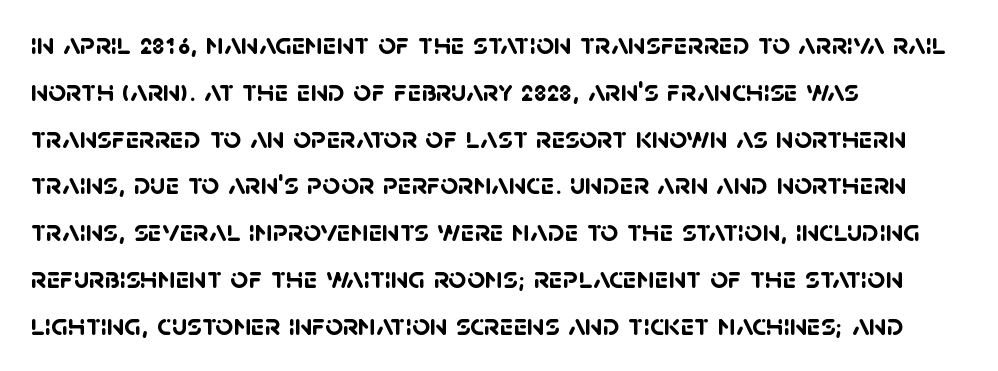
Q: Is the text bold? A: Yes.
Q: Is the typeface a serif or a sans-serif typeface? A: Sans-serif.
Q: Is the text underlined? A: No.
Q: How is the paragraph aligned? A: Left-aligned.
Q: Is the spacing between letters normal or unusually wide? A: Normal.
Q: Is the spacing between lines tight, normal or loose? A: Normal.
Q: Width (condensed, normal, or wide)? A: Normal.
Q: Stroke contrast? A: Low.
Q: x-height? A: Large.
Q: Monospaced? A: No.
